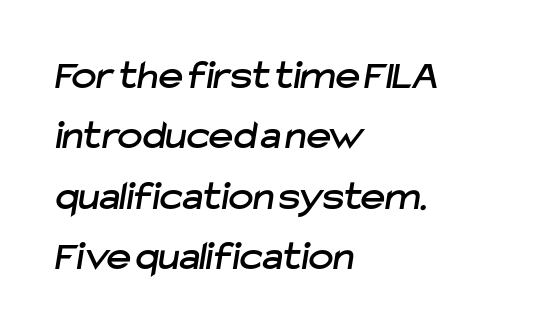
Anything drawn beneath the words? Only blank space. Letterform terminals end flat and unadorned throughout the passage. Each letter keeps its own natural width here, so spacing adapts to shape. This block has exactly the height ordinary leading produces. Tracking value appears to be zero — textbook default spacing. Each line starts at the same left margin while the right side varies.
